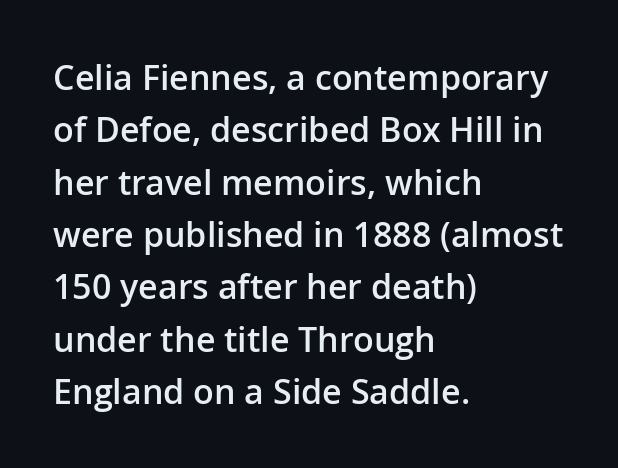
Tracking value appears to be zero — textbook default spacing. Descenders are the only things crossing below the line. Horizontally, the lines are justified to the leading edge only. The rows are spaced the way most documents space them. Moderately thickened strokes mark this as semibold type. This sample uses a sans-serif face.
